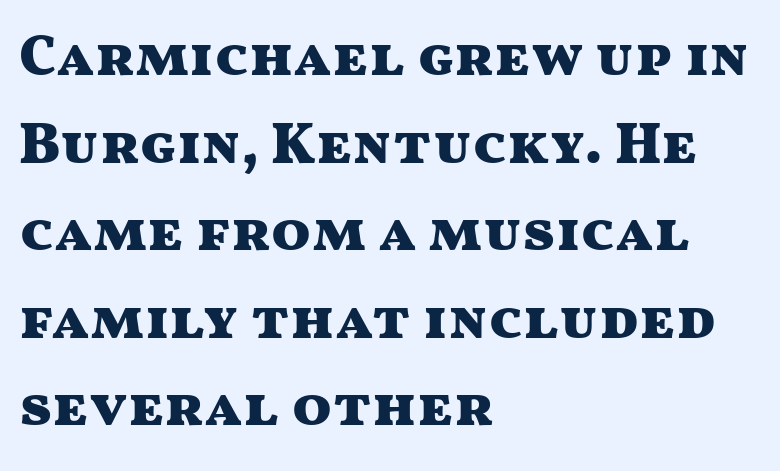
The area under the type is left untouched. This block has exactly the height ordinary leading produces. The characters display no serif detailing; their extremities are plain. Left-aligned paragraph, ragged on the right.
